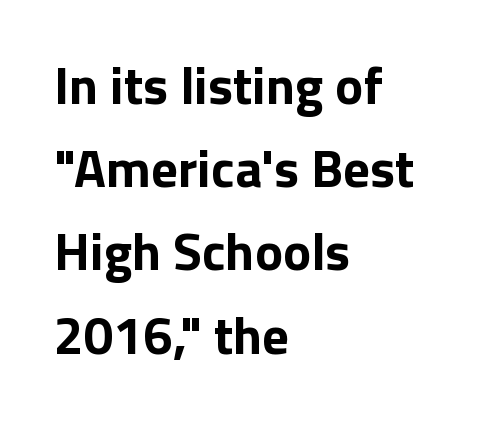
The rag falls on the right side of this text block. The letters advance in unequal steps, a hallmark of proportional type. These lines are composed in type without serifs. Students, this is bold: see how much ink each stroke carries.
